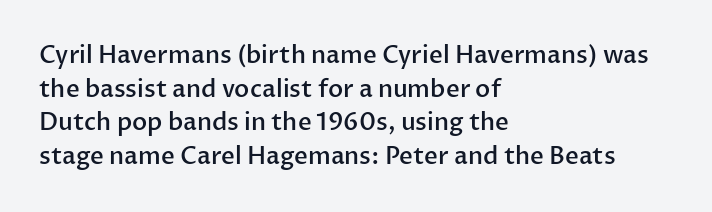
Tall strokes in this sample are plumb rather than angled. Honestly, the letter spacing is just normal — you wouldn't notice it. The foot of each line stays bare and open. The passage shown is semibold, sitting just below true bold. The space between consecutive lines is moderate.
